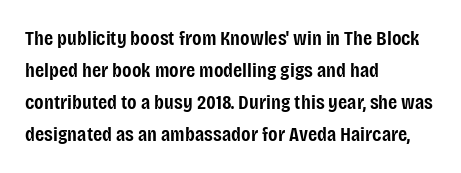
{"italic": "no", "bold": "semi", "underline": "no", "align": "left", "line_spacing": "normal", "line_spacing_ratio": 1.53, "letter_spacing": "normal", "letter_spacing_em": 0.0, "glyph_px": 21}
